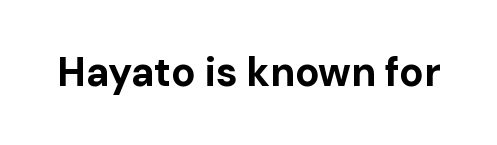
Q: Is the text bold? A: Yes.
Q: Is the text italic (slanted)? A: No, it is upright.
Q: Is the typeface a serif or a sans-serif typeface? A: Sans-serif.
Q: Is the text underlined? A: No.
Q: Is the spacing between letters normal or unusually wide? A: Normal.
Q: Width (condensed, normal, or wide)? A: Normal.
Q: Stroke contrast? A: Low.
Q: x-height? A: Medium.
Q: Monospaced? A: No.
